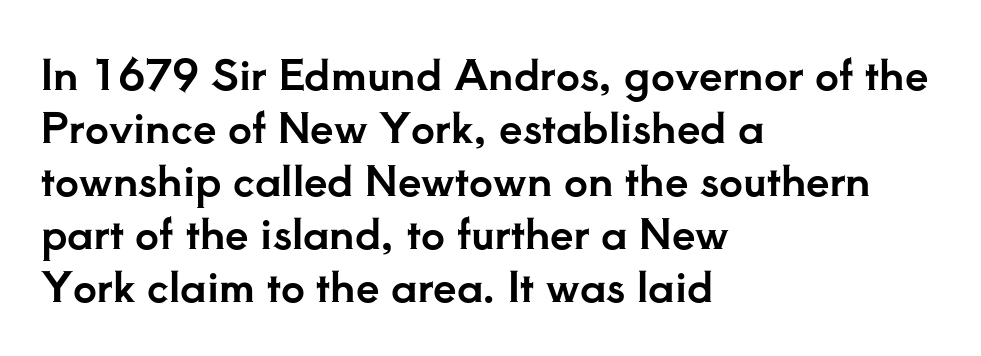
{"serif": "yes", "italic": "no", "width": "normal", "stroke_contrast": "low", "x_height": "small", "monospaced": "no", "underline": "no", "align": "left", "line_spacing": "normal", "line_spacing_ratio": 1.26, "letter_spacing": "normal", "letter_spacing_em": 0.0, "glyph_px": 42}
